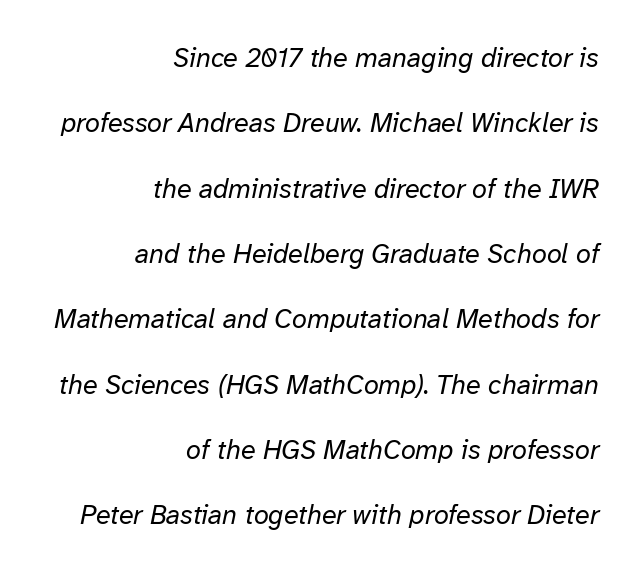
Horizontally, the lines are justified to the trailing edge only. The passage shown is not bold in any degree. Italic: yes, the glyphs are oblique. Words appear dense and cohesive because spacing is normal. Loosely led — the rows are spread out. Clear beneath every line of the passage.
